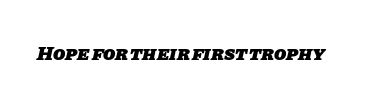
Q: Is the text bold? A: Yes.
Q: Is the text underlined? A: No.
Q: Is the spacing between letters normal or unusually wide? A: Normal.
